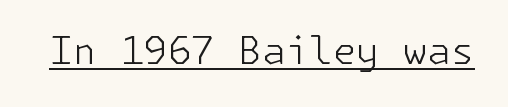
{"serif": "no", "italic": "no", "bold": "no", "weight": "light", "width": "normal", "stroke_contrast": "low", "x_height": "medium", "underline": "yes", "letter_spacing": "normal", "letter_spacing_em": 0.0, "glyph_px": 38}
